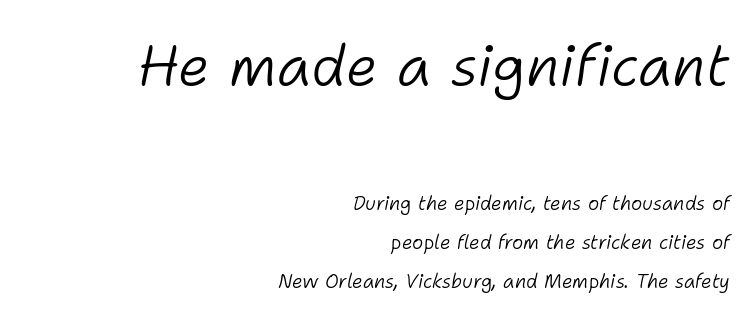
Casual observation: everything's shoved over to the right. If you squint, the top block still reads clearly — it's the larger of the two. No letter is thick-stroked: the sample isn't bold. Slant detected: the letters are inclined. Plain, unruled lines of type.
